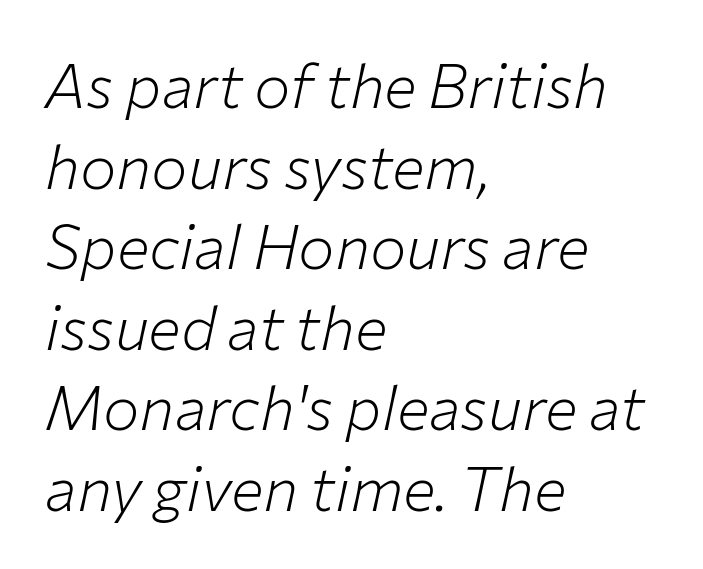
Each stroke keeps to a modest, everyday thickness or less. Is there much room between lines? A standard amount, neither cramped nor airy. Is the block centered? No — it sits flush against the left margin. Anything drawn beneath the words? Only blank space. The face used here has a pronounced slope to its letters. Default kerning and tracking; the words read as compact shapes.
